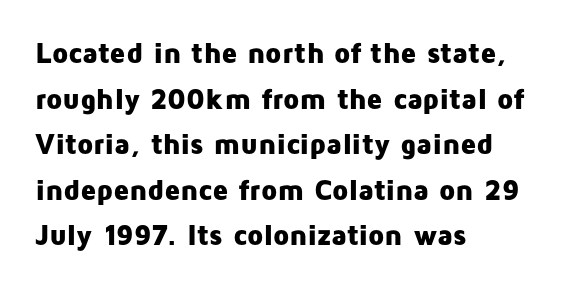
{"serif": "no", "italic": "no", "bold": "yes", "weight": "heavy", "width": "normal", "stroke_contrast": "low", "x_height": "medium", "monospaced": "no", "underline": "no", "align": "left", "line_spacing": "normal", "line_spacing_ratio": 1.57, "letter_spacing": "normal", "letter_spacing_em": 0.0, "glyph_px": 29}
